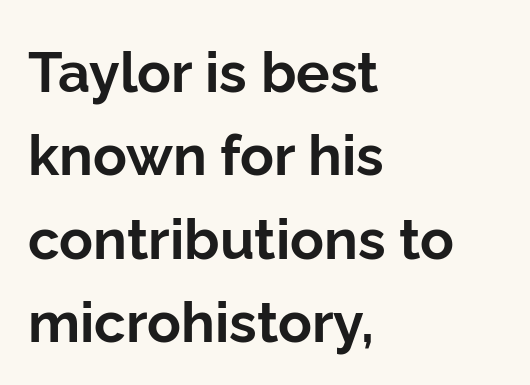
Q: Is the text bold? A: Yes.
Q: Is the text italic (slanted)? A: No, it is upright.
Q: Is the typeface a serif or a sans-serif typeface? A: Sans-serif.
Q: Is the text underlined? A: No.
Q: How is the paragraph aligned? A: Left-aligned.
Q: Is the spacing between letters normal or unusually wide? A: Normal.
Q: Is the spacing between lines tight, normal or loose? A: Normal.
Q: Width (condensed, normal, or wide)? A: Normal.
Q: Stroke contrast? A: Low.
Q: x-height? A: Medium.
Q: Monospaced? A: No.
